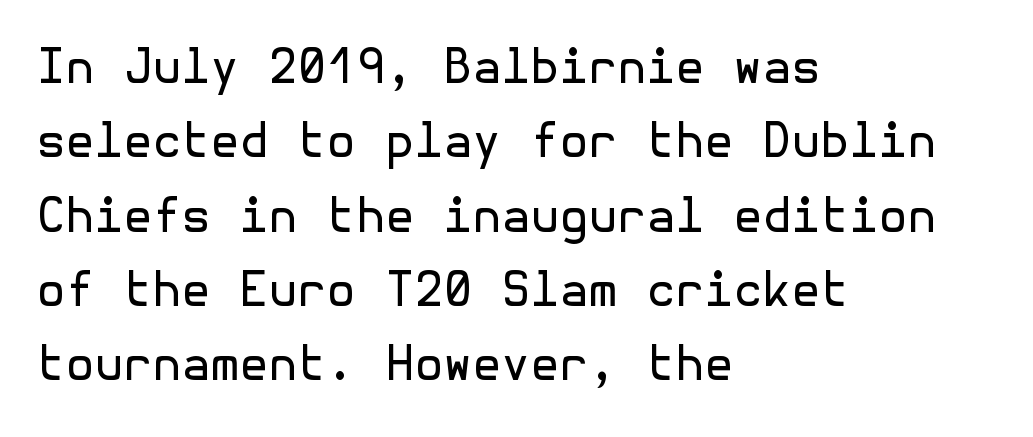
This sample keeps an unexceptional amount of space between lines. This sample is left-justified, so line endings fall wherever the words run out. Observe the absence of serifs on each vertical stroke in this sample. Underlining? Definitely not there. The tracking reads as untouched default to a designer's eye. The strokes are not fattened; the text isn't bold.
